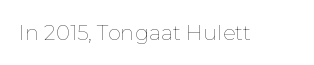
{"italic": "no", "bold": "no", "underline": "no", "letter_spacing": "normal", "letter_spacing_em": 0.0, "glyph_px": 21}
